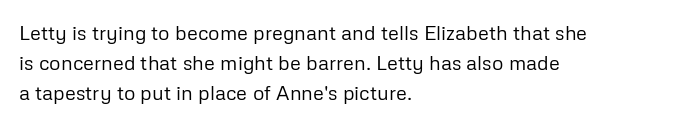
The image shows 20 px text type, upright; set left-aligned, normal line spacing (1.49x), normal letter spacing, not underlined.
